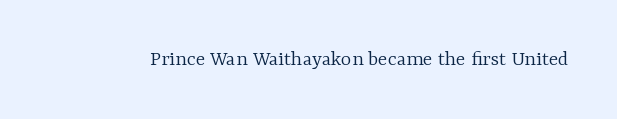
Q: Is the text bold? A: No.
Q: Is the text italic (slanted)? A: No, it is upright.
Q: Is the text underlined? A: No.
Q: Is the spacing between letters normal or unusually wide? A: Normal.
